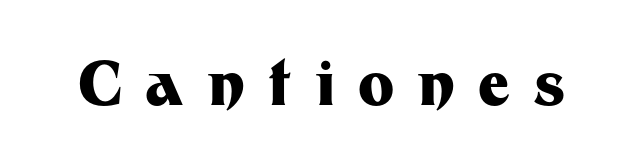
This sample uses a sans-serif face. Think of a printed novel: that variable character pitch is what you see here. Decoration check: the copy has no underline. These lines were composed using upright roman letters. Stroke thickness is high; the sample reads as a true bold.
